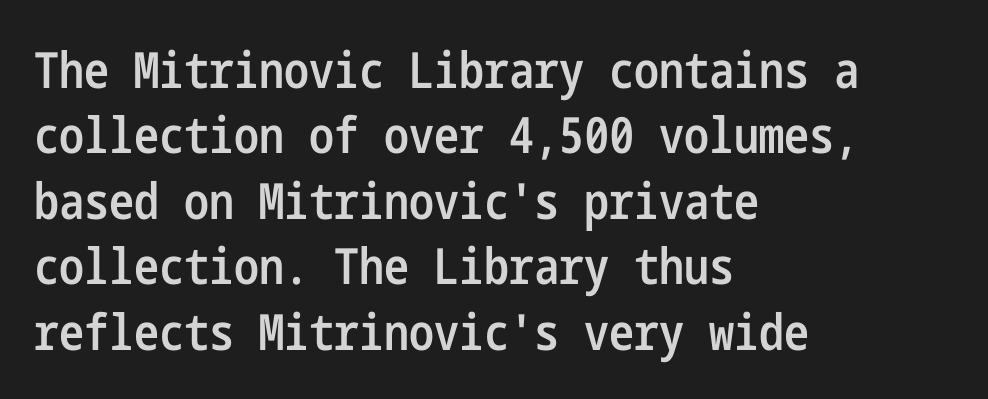
The image shows 50 px semibold, condensed sans-serif type, upright; set left-aligned, normal line spacing (1.31x), normal letter spacing, not underlined; low stroke contrast and a medium x-height.
